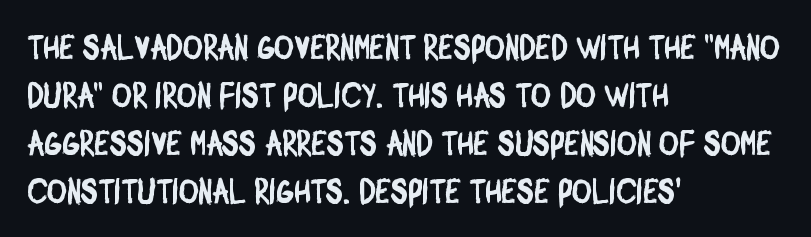
{"serif": "no", "width": "condensed", "stroke_contrast": "low", "x_height": "large", "monospaced": "no", "underline": "no", "align": "left", "line_spacing": "normal", "line_spacing_ratio": 1.41, "letter_spacing": "normal", "letter_spacing_em": 0.0, "glyph_px": 34}
